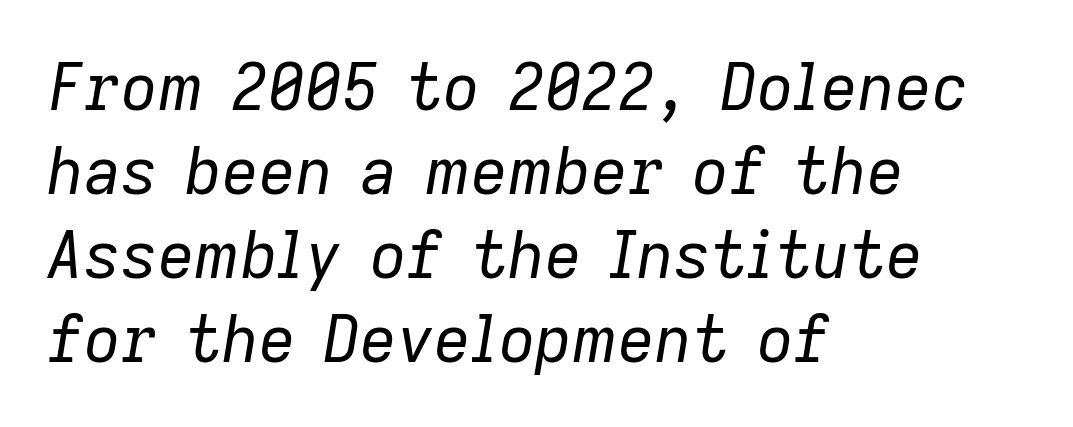
The tracking reads as untouched default to a designer's eye. The setting favours the left margin, as ordinary paragraphs usually do. Just letters on the line, the space beneath them empty. Summary of weight: not heavy and not bold. Line spacing here is normal.
